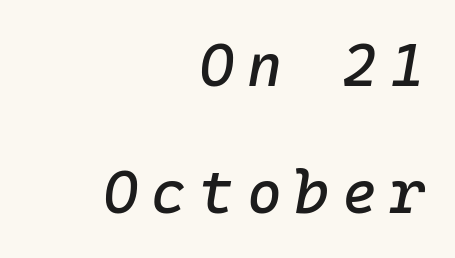
The image shows 60 px text type, italic (leaning right); set right-aligned, loose line spacing (2.11x), unusually wide letter spacing (+0.21 em), not underlined; low stroke contrast and a medium x-height.
